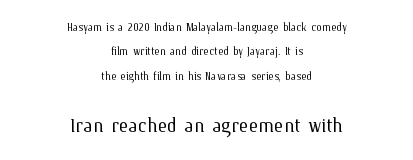
Q: Is the text bold? A: No.
Q: Is the text italic (slanted)? A: No, it is upright.
Q: Is the text underlined? A: No.
Q: How is the paragraph aligned? A: Centered.
Q: Is the spacing between letters normal or unusually wide? A: Normal.
Q: Which block of text is set in a larger size, the first (top) or the second (bottom)? A: The second (bottom) one.
